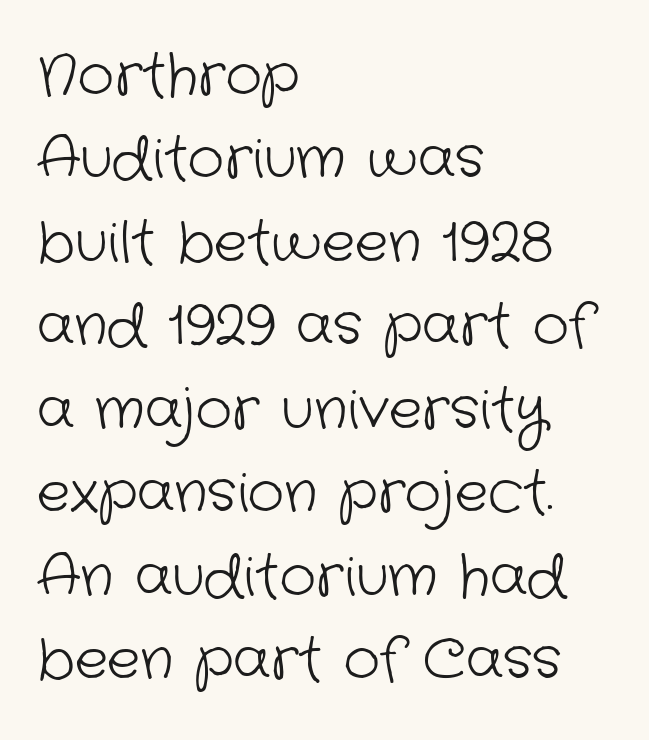
Compared with a centered layout, this one pins lines to the left instead. The string is rendered with underlining switched off. No feet cap the strokes, marking this as sans-serif type. The letterforms sit shoulder to shoulder at normal distance. A quiet, ordinary-to-light weight characterises the typeface. Each letter keeps its own natural width here, so spacing adapts to shape.
